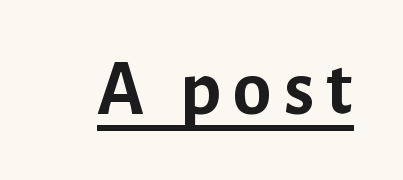
Think of a printed novel: that variable character pitch is what you see here. What weight is shown? A full bold with thick strokes. The font family rendered here belongs to the sans-serif group. What decoration does the sample have? An underline. Posture: upright roman.
